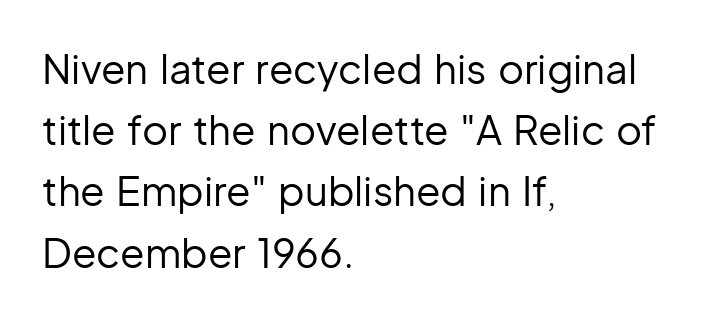
{"serif": "no", "italic": "no", "bold": "no", "weight": "regular", "width": "normal", "stroke_contrast": "low", "x_height": "medium", "monospaced": "no", "underline": "no", "align": "left", "line_spacing": "normal", "line_spacing_ratio": 1.53, "letter_spacing": "normal", "letter_spacing_em": 0.0, "glyph_px": 40}
